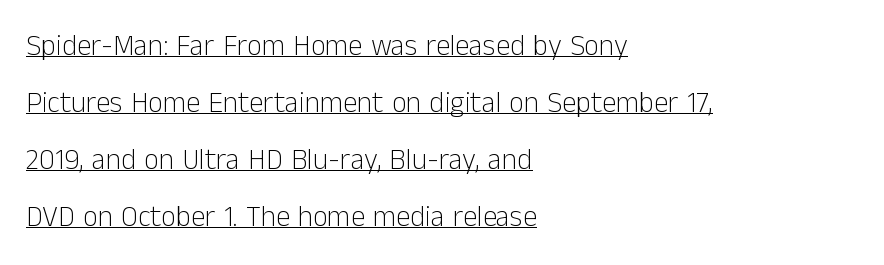
Q: Is the text bold? A: No.
Q: Is the text italic (slanted)? A: No, it is upright.
Q: Is the typeface a serif or a sans-serif typeface? A: Sans-serif.
Q: Is the text underlined? A: Yes.
Q: How is the paragraph aligned? A: Left-aligned.
Q: Is the spacing between letters normal or unusually wide? A: Normal.
Q: Is the spacing between lines tight, normal or loose? A: Loose.
Q: Width (condensed, normal, or wide)? A: Normal.
Q: Stroke contrast? A: Low.
Q: x-height? A: Medium.
Q: Monospaced? A: No.
